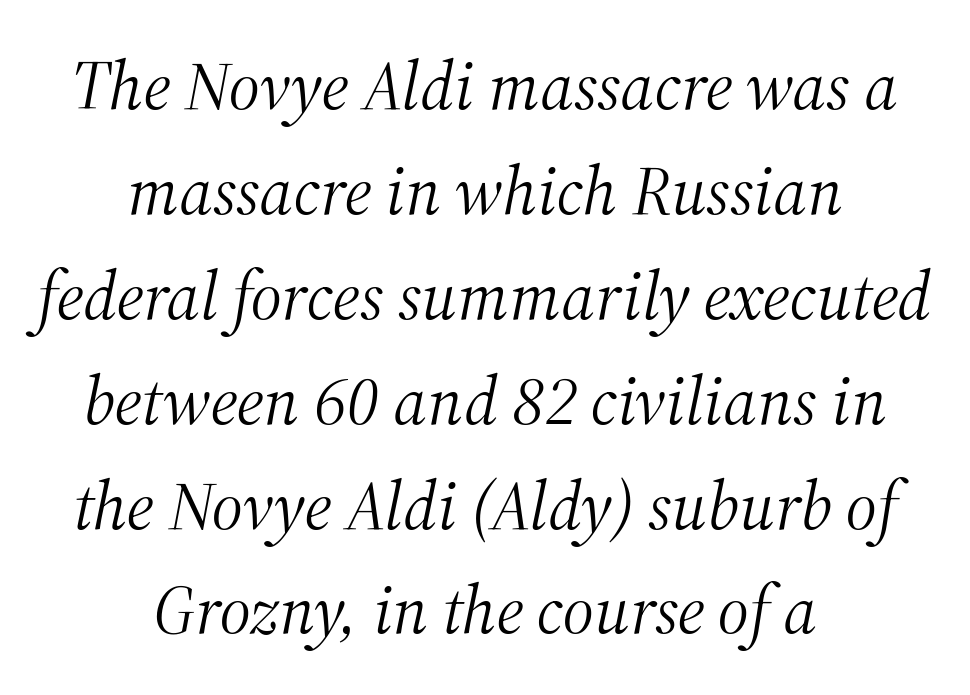
{"serif": "yes", "italic": "yes", "lean": "right", "slant_degrees": 12, "bold": "no", "weight": "light", "width": "normal", "stroke_contrast": "medium", "x_height": "medium", "monospaced": "no", "underline": "no", "align": "center", "line_spacing": "normal", "line_spacing_ratio": 1.52, "letter_spacing": "normal", "letter_spacing_em": 0.0, "glyph_px": 69}
